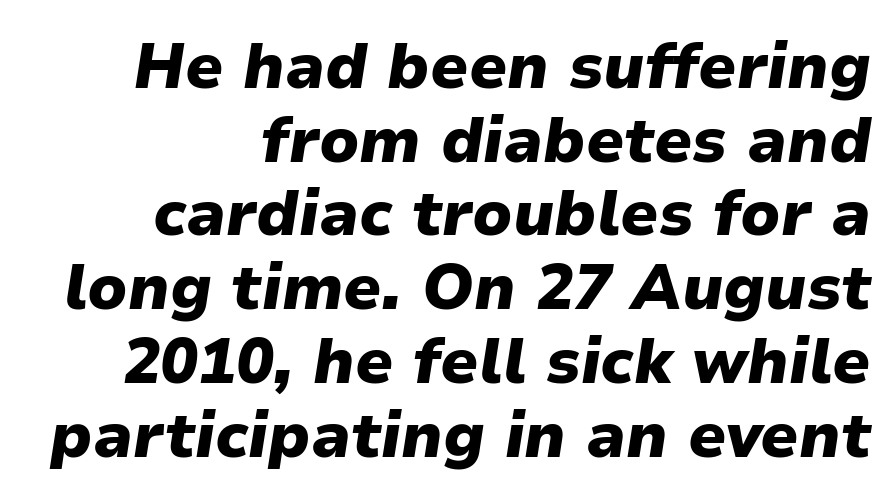
{"italic": "yes", "lean": "right", "slant_degrees": 9, "bold": "yes", "weight": "heavy", "width": "normal", "stroke_contrast": "low", "x_height": "medium", "monospaced": "no", "underline": "no", "align": "right", "line_spacing_ratio": 1.17, "letter_spacing": "normal", "letter_spacing_em": 0.0, "glyph_px": 63}
